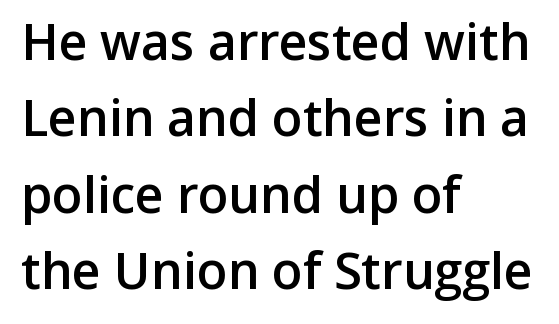
The image shows 50 px semibold sans-serif type, upright; set left-aligned, normal line spacing (1.53x), normal letter spacing, not underlined; low stroke contrast and a medium x-height.
